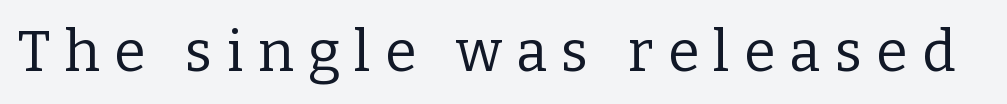
Q: Is the text bold? A: No.
Q: Is the text italic (slanted)? A: No, it is upright.
Q: Is the typeface a serif or a sans-serif typeface? A: Serif.
Q: Is the text underlined? A: No.
Q: Is the spacing between letters normal or unusually wide? A: Unusually wide.
Q: Width (condensed, normal, or wide)? A: Normal.
Q: Stroke contrast? A: Low.
Q: x-height? A: Medium.
Q: Monospaced? A: No.
